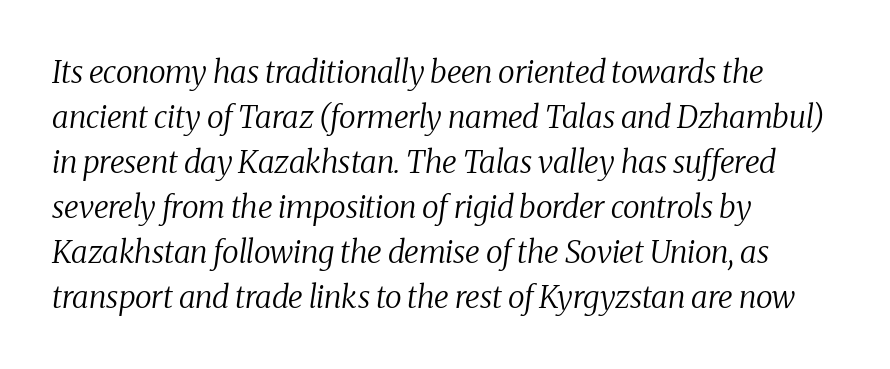
The image shows 31 px regular-weight serif type, italic (leaning right); set left-aligned, normal line spacing (1.45x), normal letter spacing, not underlined; medium stroke contrast and a medium x-height.
